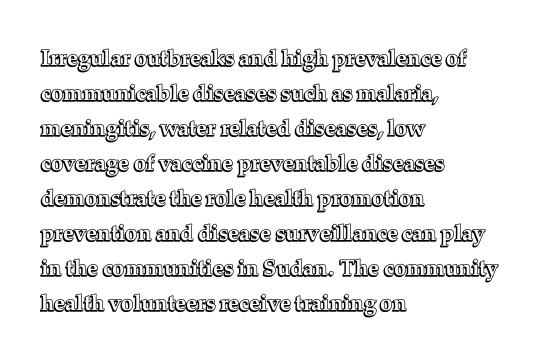
The image shows 22 px text type, upright; set left-aligned, normal line spacing (1.59x), normal letter spacing, not underlined.
